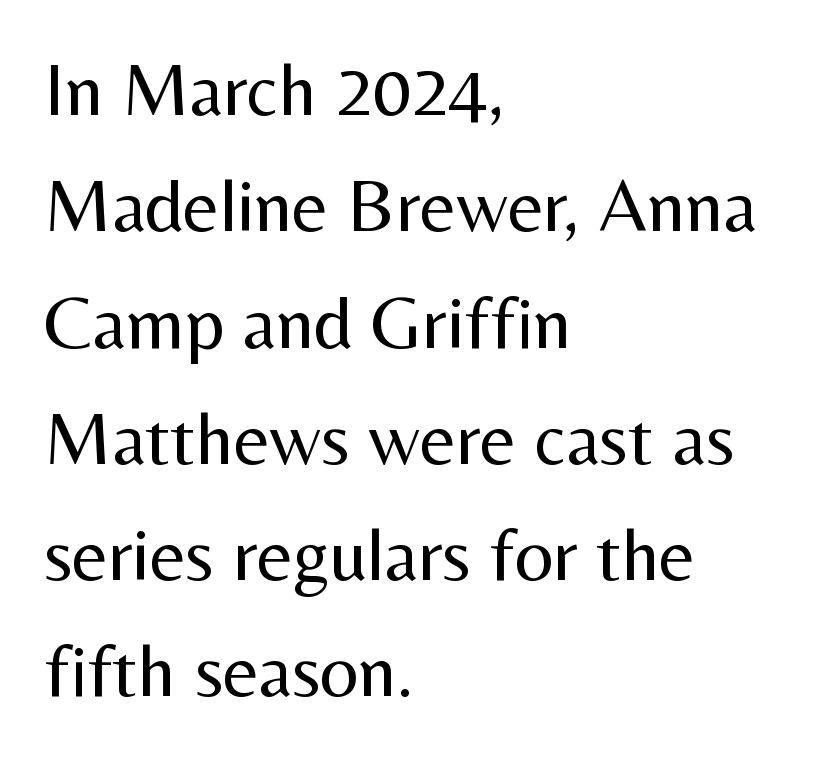
{"serif": "no", "italic": "no", "bold": "no", "weight": "regular", "width": "normal", "stroke_contrast": "medium", "x_height": "medium", "monospaced": "no", "underline": "no", "align": "left", "line_spacing": "normal", "line_spacing_ratio": 1.53, "letter_spacing": "normal", "letter_spacing_em": 0.0, "glyph_px": 76}
